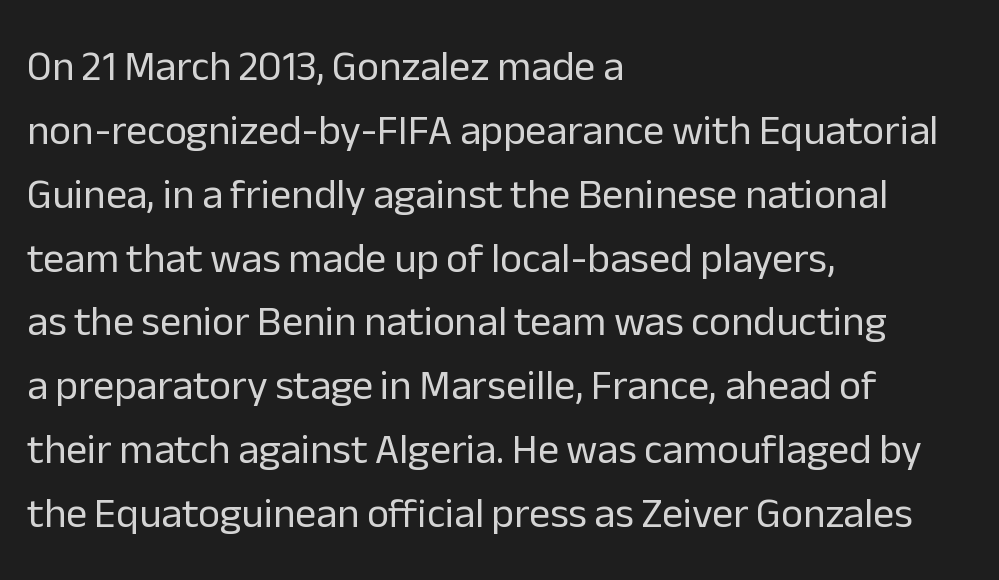
{"serif": "no", "italic": "no", "bold": "no", "weight": "regular", "width": "normal", "stroke_contrast": "low", "x_height": "medium", "monospaced": "no", "underline": "no", "align": "left", "line_spacing": "normal", "line_spacing_ratio": 1.52, "letter_spacing": "normal", "letter_spacing_em": 0.0, "glyph_px": 42}
